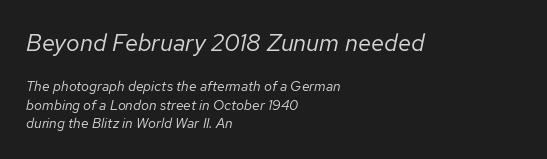
{"italic": "yes", "lean": "right", "slant_degrees": 12, "bold": "no", "underline": "no", "align": "left", "line_spacing": "normal", "line_spacing_ratio": 1.3, "letter_spacing": "normal", "letter_spacing_em": 0.0, "larger_block": "first", "size_ratio": 1.71, "glyph_px": 24}
